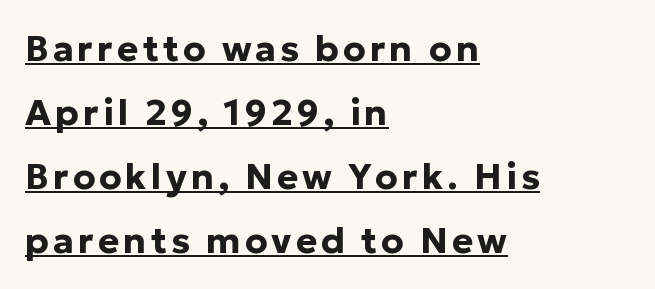
{"serif": "no", "italic": "no", "bold": "yes", "weight": "bold", "width": "normal", "stroke_contrast": "low", "x_height": "medium", "monospaced": "no", "underline": "yes", "align": "left", "line_spacing_ratio": 1.78, "glyph_px": 36}
